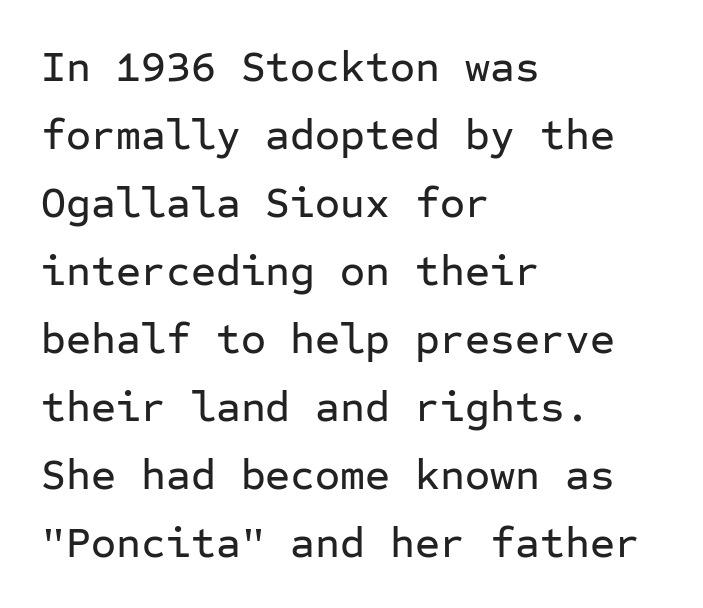
Observe the absence of serifs on each vertical stroke in this sample. One glance says typical: line gaps are just what's usual. Note the uniform advance width — an 'i' takes as much space as an 'm'. Words appear dense and cohesive because spacing is normal. Is there any slant? The stems are plumb.
